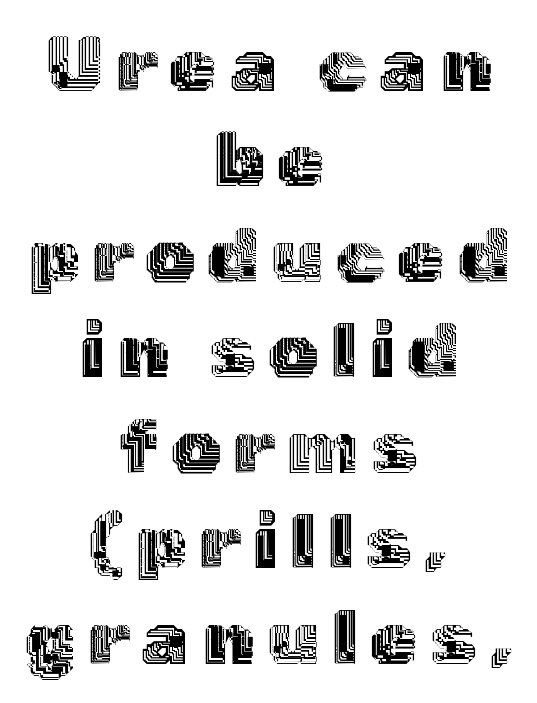
The image shows 77 px text type, upright; set centered, line spacing 1.24x, not underlined; a medium x-height.
